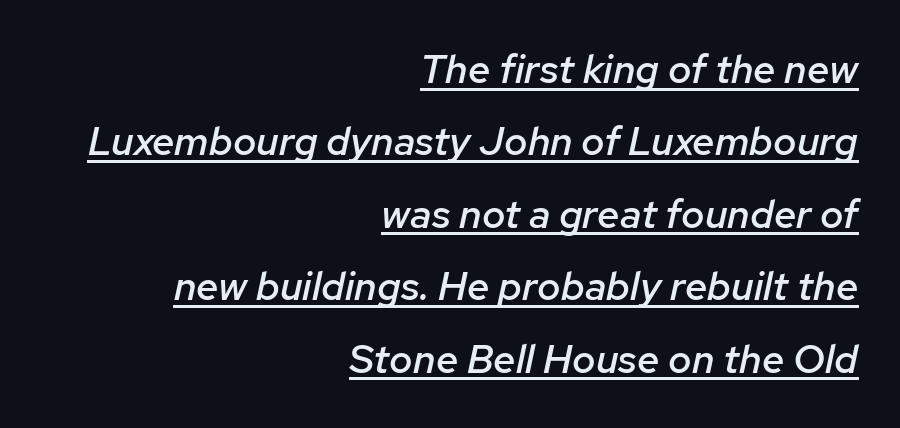
Q: Is the text bold? A: Semi-bold.
Q: Is the text italic (slanted)? A: Yes, it leans right by about 12 degrees.
Q: Is the text underlined? A: Yes.
Q: How is the paragraph aligned? A: Right-aligned.
Q: Is the spacing between letters normal or unusually wide? A: Normal.
Q: Width (condensed, normal, or wide)? A: Normal.
Q: Stroke contrast? A: Low.
Q: x-height? A: Medium.
Q: Monospaced? A: No.
